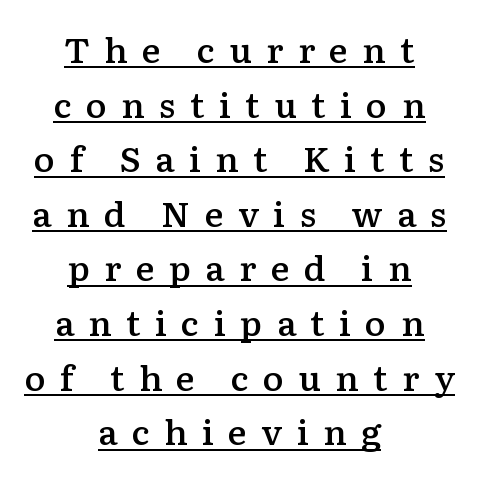
Q: Is the text bold? A: Semi-bold.
Q: Is the text italic (slanted)? A: No, it is upright.
Q: Is the typeface a serif or a sans-serif typeface? A: Serif.
Q: Is the text underlined? A: Yes.
Q: How is the paragraph aligned? A: Centered.
Q: Is the spacing between letters normal or unusually wide? A: Unusually wide.
Q: Is the spacing between lines tight, normal or loose? A: Normal.
Q: Width (condensed, normal, or wide)? A: Normal.
Q: Stroke contrast? A: Low.
Q: x-height? A: Medium.
Q: Monospaced? A: No.
